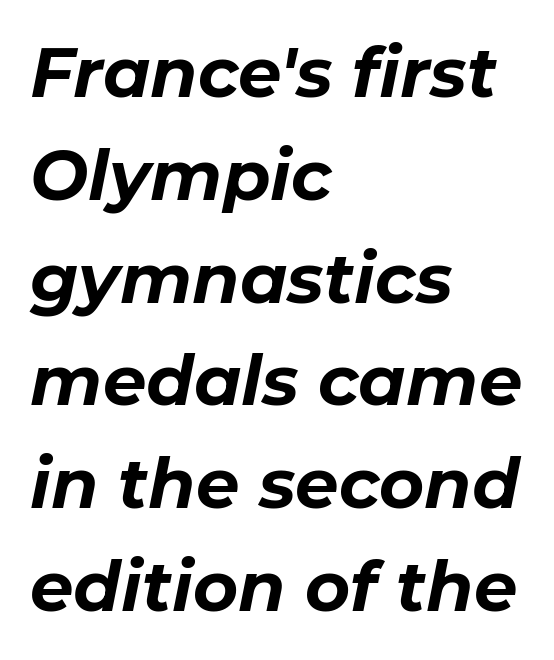
{"italic": "yes", "lean": "right", "slant_degrees": 11, "bold": "yes", "weight": "bold", "width": "normal", "stroke_contrast": "low", "x_height": "medium", "monospaced": "no", "underline": "no", "align": "left", "line_spacing": "normal", "line_spacing_ratio": 1.49, "letter_spacing": "normal", "letter_spacing_em": 0.0, "glyph_px": 69}
